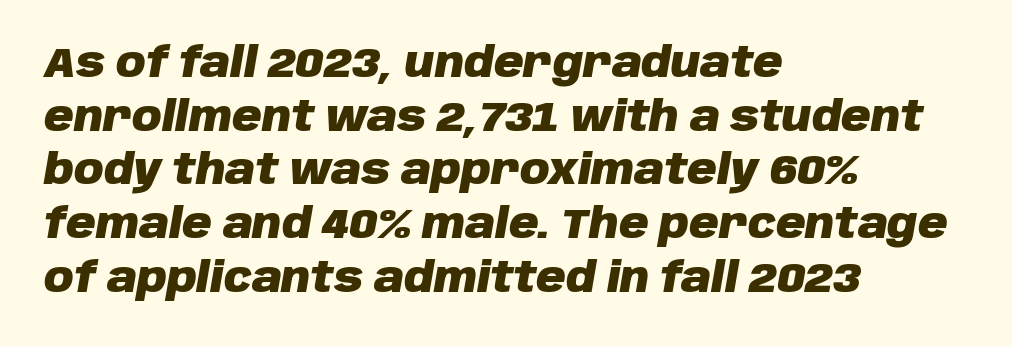
{"italic": "yes", "lean": "right", "slant_degrees": 10, "bold": "yes", "weight": "heavy", "width": "normal", "stroke_contrast": "low", "x_height": "large", "monospaced": "no", "underline": "no", "align": "left", "line_spacing": "normal", "line_spacing_ratio": 1.31, "letter_spacing": "normal", "letter_spacing_em": 0.0, "glyph_px": 41}
